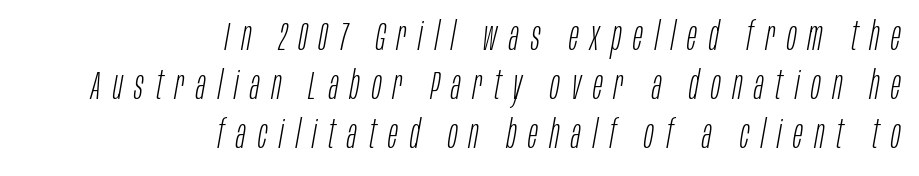
{"italic": "yes", "lean": "right", "slant_degrees": 10, "bold": "no", "weight": "light", "width": "condensed", "stroke_contrast": "low", "x_height": "large", "monospaced": "no", "underline": "no", "align": "right", "line_spacing_ratio": 1.22, "letter_spacing": "wide", "letter_spacing_em": 0.3, "glyph_px": 40}
